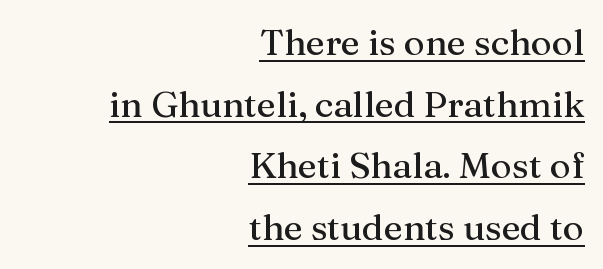
Caption: lettering with a line underneath. Alignment: flush right. Style check: upright. You can tell from the footed stems that serif type was used. Nothing unusual about the tracking: characters are spaced as the font intends.
